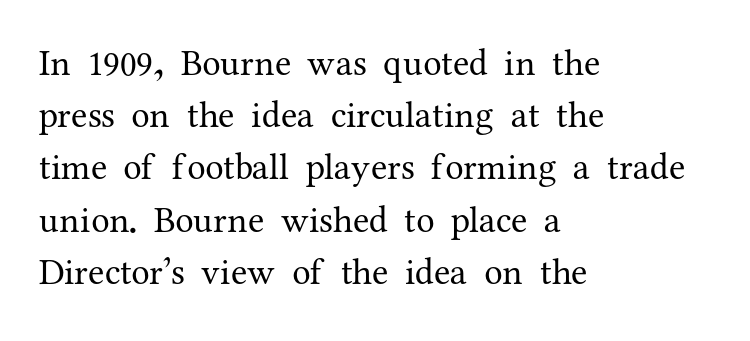
The image shows 37 px regular-weight serif type, upright; set left-aligned, normal line spacing (1.41x), normal letter spacing, not underlined; medium stroke contrast and a medium x-height.
